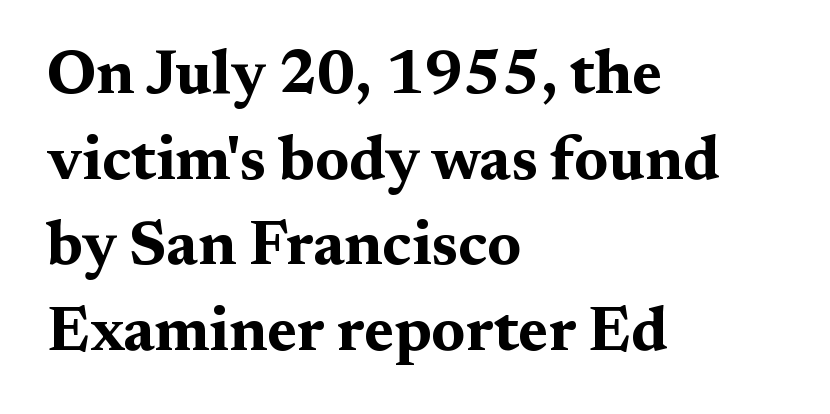
One-word summary of the alignment: left. The tracking reads as untouched default to a designer's eye. Letterform terminals end in serifs throughout the passage. Tall strokes in this sample are plumb rather than angled. Notice how thick the strokes are: this is what a full bold looks like. Character widths vary here, with narrow letters taking less room than wide ones.
